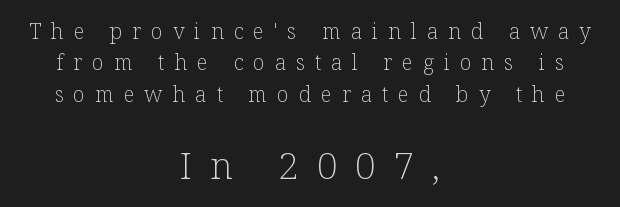
The image shows 37 px light serif type, upright; set centered, normal line spacing (1.49x), unusually wide letter spacing (+0.48 em), not underlined; the second (bottom) block is 1.76x larger; low stroke contrast and a medium x-height.
